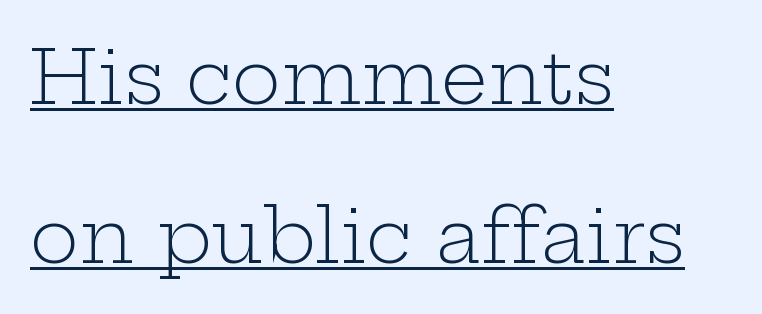
Q: Is the text bold? A: No.
Q: Is the text italic (slanted)? A: No, it is upright.
Q: Is the typeface a serif or a sans-serif typeface? A: Serif.
Q: Is the text underlined? A: Yes.
Q: How is the paragraph aligned? A: Left-aligned.
Q: Is the spacing between letters normal or unusually wide? A: Normal.
Q: Is the spacing between lines tight, normal or loose? A: Loose.
Q: Width (condensed, normal, or wide)? A: Wide.
Q: Stroke contrast? A: Low.
Q: x-height? A: Medium.
Q: Monospaced? A: No.
